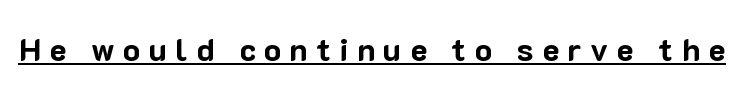
{"serif": "no", "italic": "no", "bold": "yes", "weight": "bold", "width": "normal", "stroke_contrast": "low", "x_height": "medium", "monospaced": "no", "underline": "yes", "letter_spacing": "wide", "letter_spacing_em": 0.26, "glyph_px": 32}
